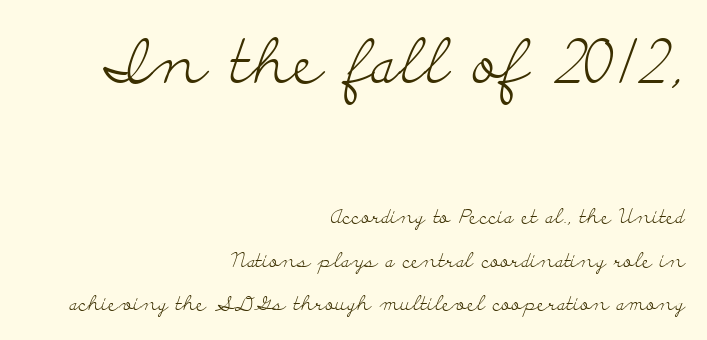
The more generous point size was reserved for the upper chunk. The passage shown is not bold in any degree. The rendering uses natural spacing where letterforms have individual widths. The line texture is even and compact thanks to regular tracking.
